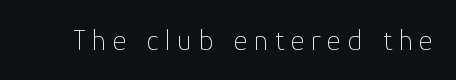
Q: Is the text bold? A: No.
Q: Is the text italic (slanted)? A: No, it is upright.
Q: Is the typeface a serif or a sans-serif typeface? A: Sans-serif.
Q: Is the text underlined? A: No.
Q: Is the spacing between letters normal or unusually wide? A: Unusually wide.
Q: Width (condensed, normal, or wide)? A: Normal.
Q: Stroke contrast? A: Low.
Q: x-height? A: Medium.
Q: Monospaced? A: No.
